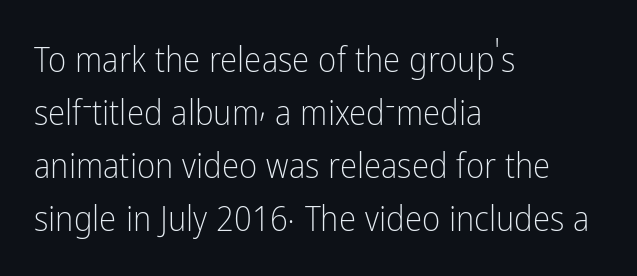
The image shows 35 px light, condensed sans-serif type, upright; set left-aligned, normal line spacing (1.51x), normal letter spacing, not underlined; low stroke contrast and a medium x-height.
